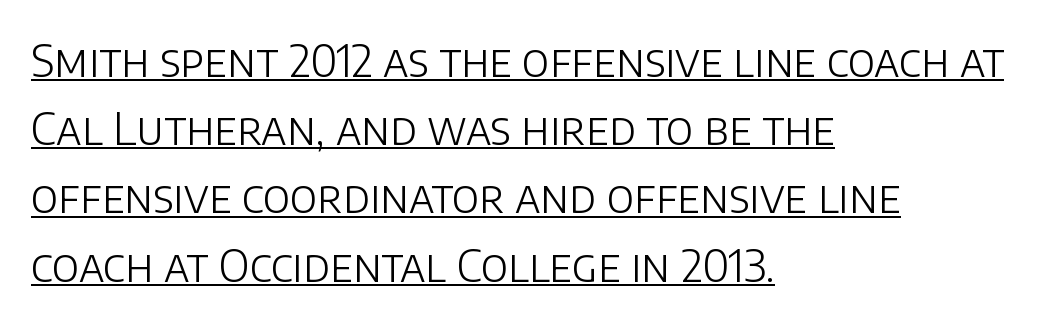
Looks like regular typesetting: each glyph gets only the width it needs. The line-height multiplier appears to be the usual default. No extra tracking has been applied to these lines. Font category for this specimen: sans-serif. Designer's note — italics off, roman on. The rendering anchors every line to the left-hand side.
